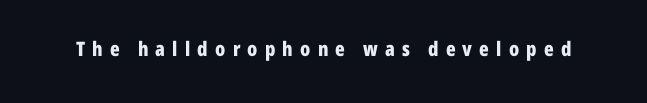
Q: Is the text bold? A: Yes.
Q: Is the text italic (slanted)? A: No, it is upright.
Q: Is the text underlined? A: No.
Q: Is the spacing between letters normal or unusually wide? A: Unusually wide.
